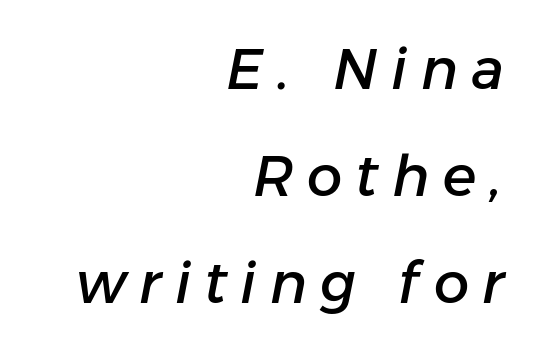
Is this a fixed-width face? No — the glyphs have proportional, varying widths. This rendering widens character spacing well past its baseline value. The typography opts for an oblique posture over an upright one. Notice the wide empty band between every row — that's loose leading. Casual observation: everything's shoved over to the right.
